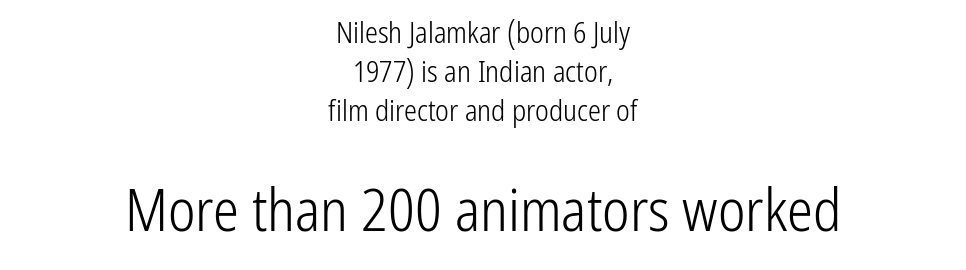
Q: Is the text bold? A: No.
Q: Is the text italic (slanted)? A: No, it is upright.
Q: Is the typeface a serif or a sans-serif typeface? A: Sans-serif.
Q: Is the text underlined? A: No.
Q: How is the paragraph aligned? A: Centered.
Q: Is the spacing between letters normal or unusually wide? A: Normal.
Q: Is the spacing between lines tight, normal or loose? A: Normal.
Q: Which block of text is set in a larger size, the first (top) or the second (bottom)? A: The second (bottom) one.
Q: Width (condensed, normal, or wide)? A: Condensed.
Q: Stroke contrast? A: Low.
Q: x-height? A: Medium.
Q: Monospaced? A: No.
